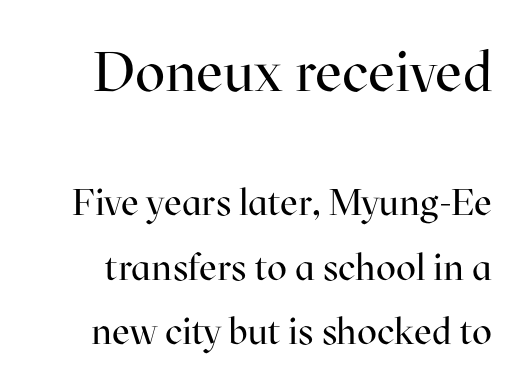
The image shows 56 px regular-weight serif type, upright; set line spacing 1.74x, normal letter spacing, not underlined; the first (top) block is 1.51x larger; high stroke contrast and a medium x-height.
